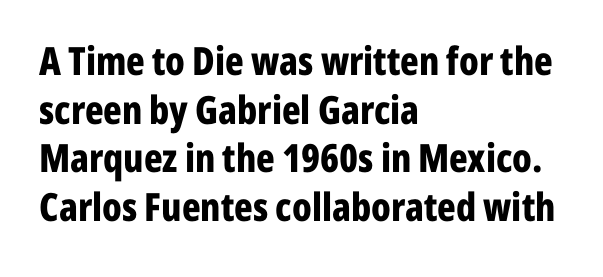
Q: Is the text bold? A: Yes.
Q: Is the text italic (slanted)? A: No, it is upright.
Q: Is the typeface a serif or a sans-serif typeface? A: Sans-serif.
Q: Is the text underlined? A: No.
Q: How is the paragraph aligned? A: Left-aligned.
Q: Is the spacing between letters normal or unusually wide? A: Normal.
Q: Is the spacing between lines tight, normal or loose? A: Normal.
Q: Width (condensed, normal, or wide)? A: Condensed.
Q: Stroke contrast? A: Low.
Q: x-height? A: Medium.
Q: Monospaced? A: No.
